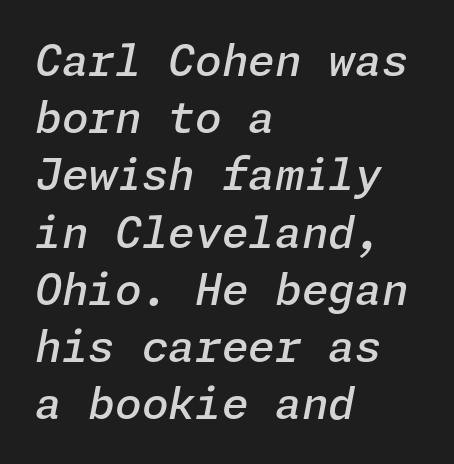
Words appear dense and cohesive because spacing is normal. Evenly set lines give the paragraph a standard silhouette. Notice how the stems are inclined rather than vertical — that's the hallmark of italics. The space directly below the letters is spotless. Look at the stroke-to-counter ratio: somewhat heavy, a semibold. Does the copy run flush right? No — it runs flush left.
